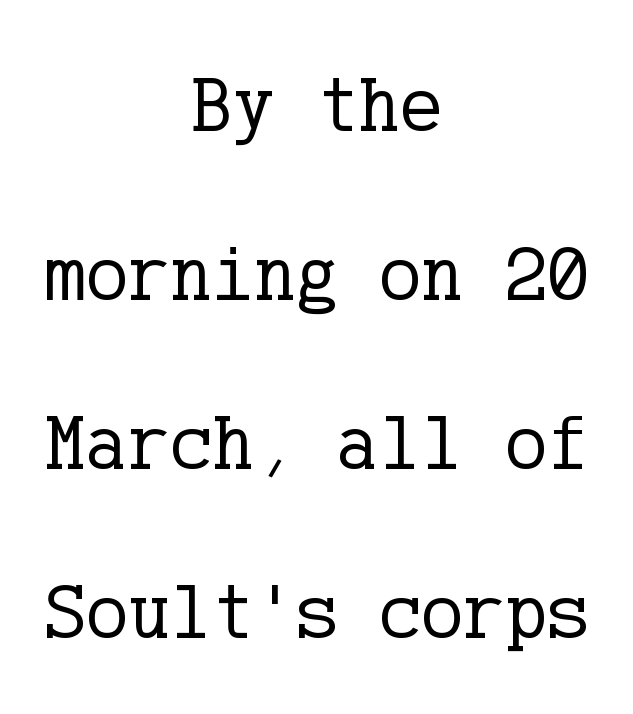
Q: Is the text bold? A: No.
Q: Is the text italic (slanted)? A: No, it is upright.
Q: Is the typeface a serif or a sans-serif typeface? A: Serif.
Q: Is the text underlined? A: No.
Q: How is the paragraph aligned? A: Centered.
Q: Is the spacing between letters normal or unusually wide? A: Normal.
Q: Is the spacing between lines tight, normal or loose? A: Loose.
Q: Width (condensed, normal, or wide)? A: Normal.
Q: Stroke contrast? A: Low.
Q: x-height? A: Medium.
